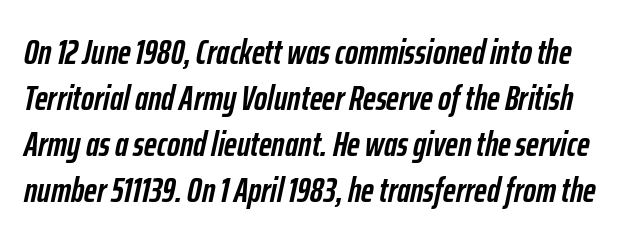
The image shows 35 px semibold, condensed type, italic (leaning right); set normal line spacing (1.31x), normal letter spacing, not underlined; low stroke contrast and a medium x-height.
